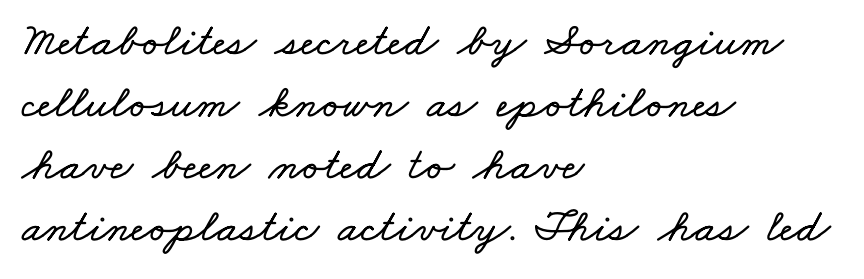
The image shows 47 px wide type; set left-aligned, normal line spacing (1.32x), normal letter spacing, not underlined; low stroke contrast and a small x-height.
